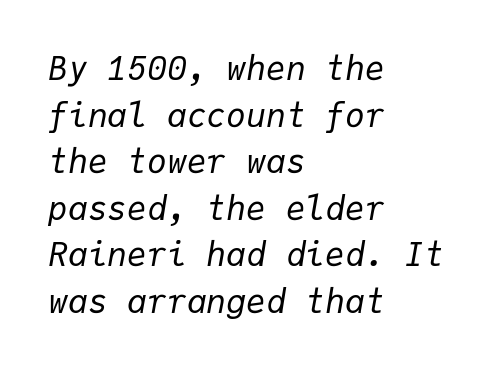
The image shows 33 px regular-weight type, italic (leaning right), monospaced; set left-aligned, normal line spacing (1.41x), normal letter spacing, not underlined; low stroke contrast and a medium x-height.
